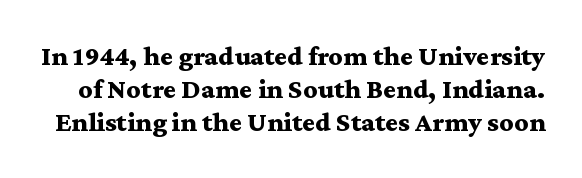
The image shows 28 px bold, wide serif type, upright; set line spacing 1.18x, normal letter spacing, not underlined; medium stroke contrast and a medium x-height.
